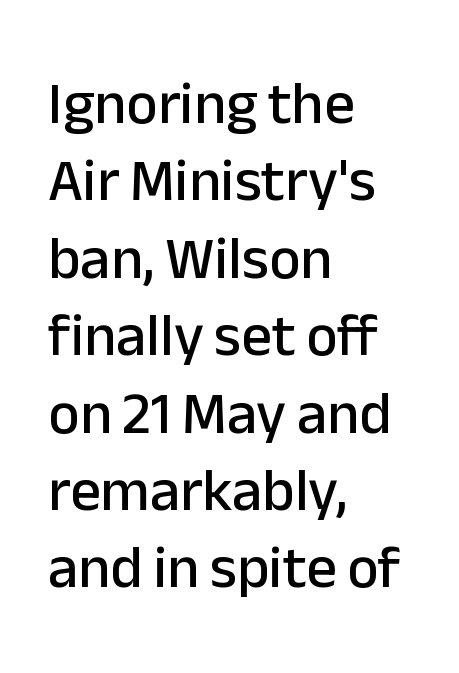
The image shows 60 px sans-serif type, upright; set left-aligned, normal line spacing (1.29x), normal letter spacing, not underlined; low stroke contrast and a medium x-height.
